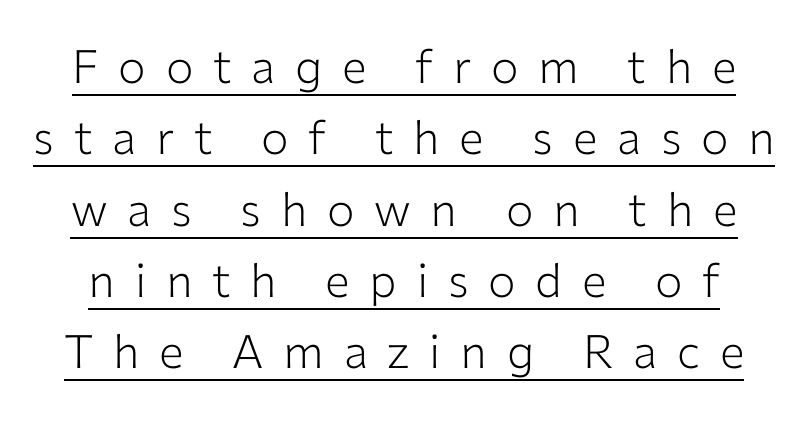
Q: Is the text bold? A: No.
Q: Is the text italic (slanted)? A: No, it is upright.
Q: Is the typeface a serif or a sans-serif typeface? A: Sans-serif.
Q: Is the text underlined? A: Yes.
Q: Is the spacing between letters normal or unusually wide? A: Unusually wide.
Q: Is the spacing between lines tight, normal or loose? A: Normal.
Q: Width (condensed, normal, or wide)? A: Normal.
Q: Stroke contrast? A: Low.
Q: x-height? A: Medium.
Q: Monospaced? A: No.
